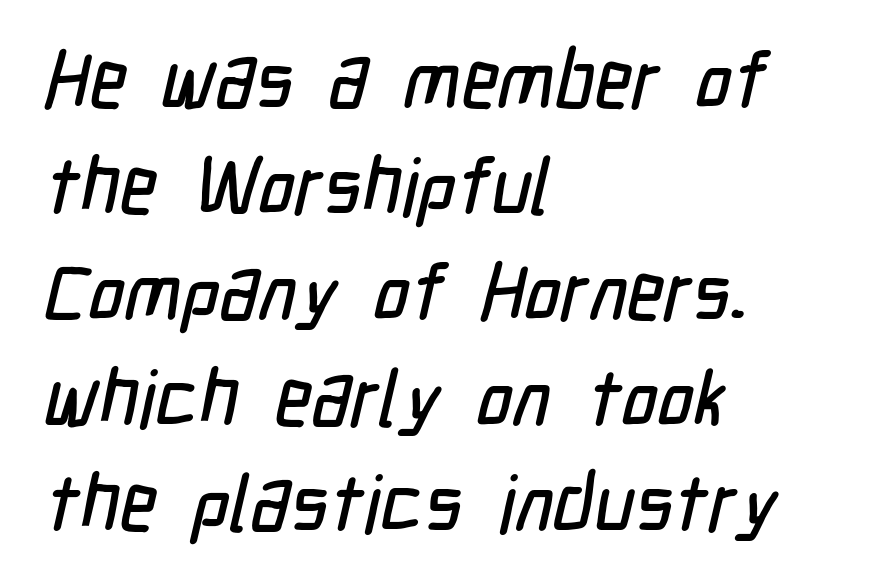
Character widths vary here, with narrow letters taking less room than wide ones. Leading matches the norm, producing a regular column. The rendering anchors every line to the left-hand side. Compared with typical body copy, the letter spacing here is the same. The type family on display is of the sans-serif kind.
